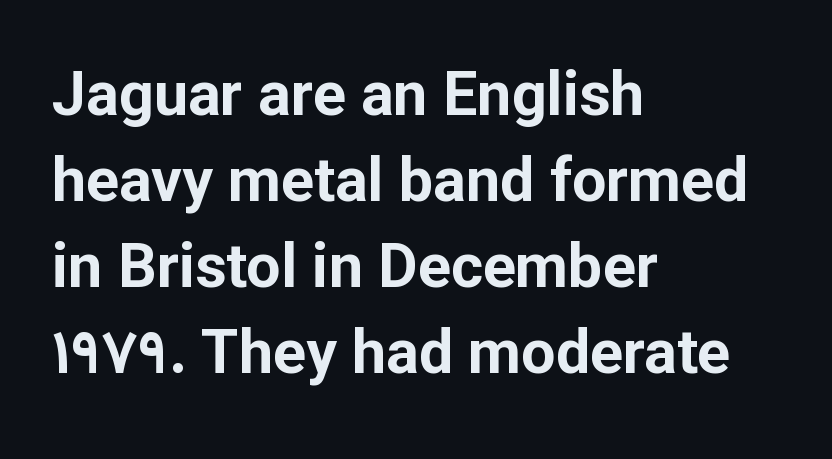
Every letter is thick-stroked: bold, no question. Reading down the column, the eye jumps a familiar distance to each next line. Tracking here is standard; glyphs follow each other at the usual distance. The rendering anchors every line to the left-hand side.
